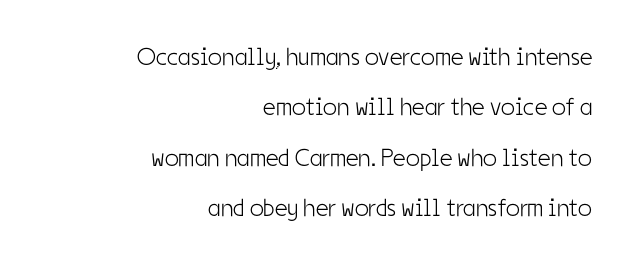
Words float on clear page, feet unadorned. The lines are quadded right. In terms of leading, this rendering errs on the spacious side. No heavy texture on the line: the type isn't bold. There is no visible air inserted between adjacent glyphs.
